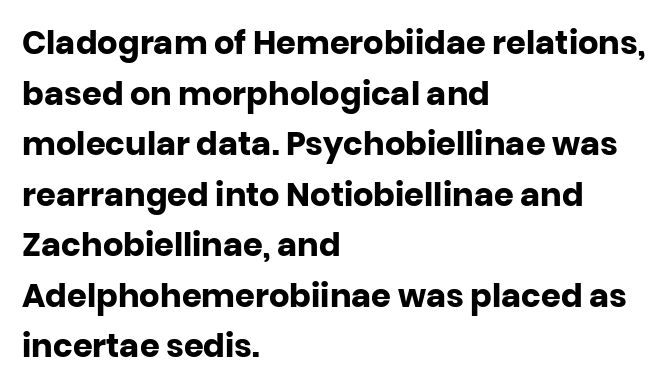
The image shows 32 px heavy sans-serif type, upright; set left-aligned, normal line spacing (1.58x), normal letter spacing, not underlined; low stroke contrast and a large x-height.
